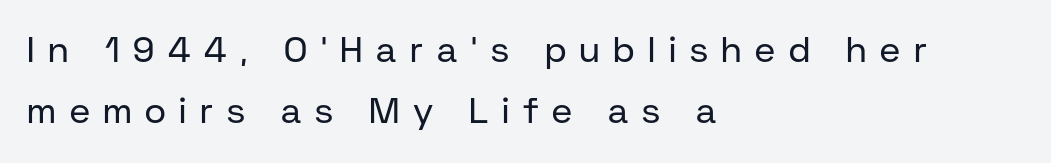
Q: Is the text bold? A: No.
Q: Is the text italic (slanted)? A: No, it is upright.
Q: Is the typeface a serif or a sans-serif typeface? A: Sans-serif.
Q: Is the text underlined? A: No.
Q: How is the paragraph aligned? A: Left-aligned.
Q: Is the spacing between letters normal or unusually wide? A: Unusually wide.
Q: Is the spacing between lines tight, normal or loose? A: Normal.
Q: Width (condensed, normal, or wide)? A: Normal.
Q: Stroke contrast? A: Low.
Q: x-height? A: Medium.
Q: Monospaced? A: No.
